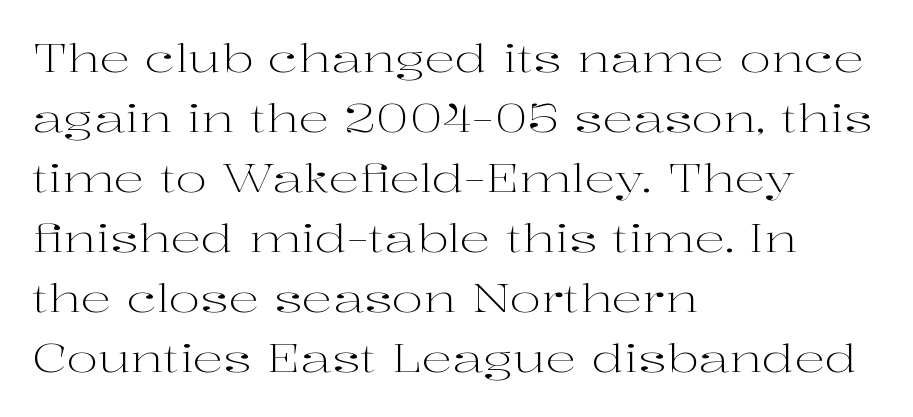
Q: Is the text bold? A: No.
Q: Is the text italic (slanted)? A: No, it is upright.
Q: Is the typeface a serif or a sans-serif typeface? A: Serif.
Q: Is the text underlined? A: No.
Q: How is the paragraph aligned? A: Left-aligned.
Q: Is the spacing between letters normal or unusually wide? A: Normal.
Q: Is the spacing between lines tight, normal or loose? A: Normal.
Q: Width (condensed, normal, or wide)? A: Wide.
Q: Stroke contrast? A: High.
Q: x-height? A: Medium.
Q: Monospaced? A: No.
